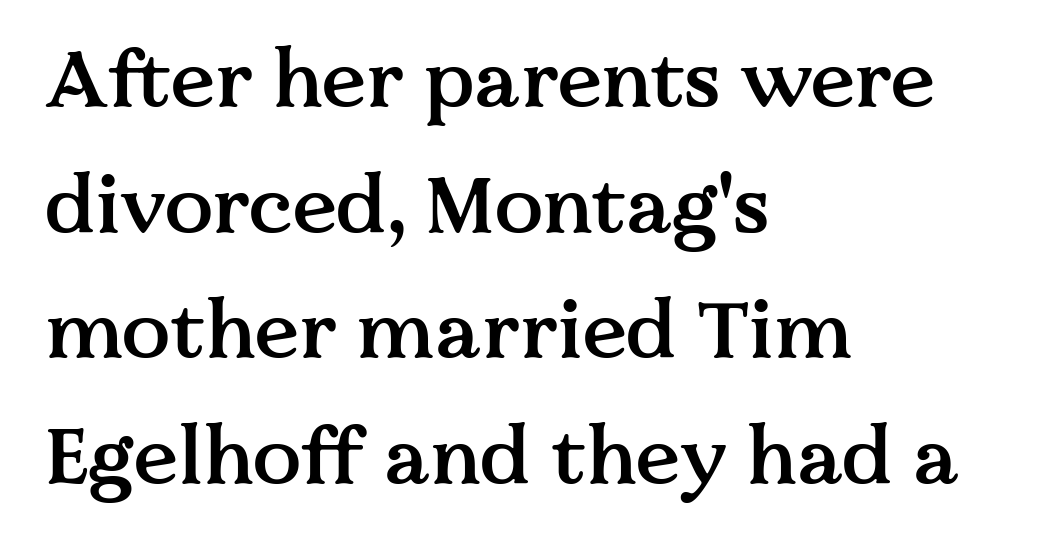
Is this a fixed-width face? No — the glyphs have proportional, varying widths. The characters display serif detailing at their extremities. Vertical strokes here are truly vertical. This rendering features lettering with no underline. Line spacing here is normal. The sample has been set in demibold, a notch under bold.
